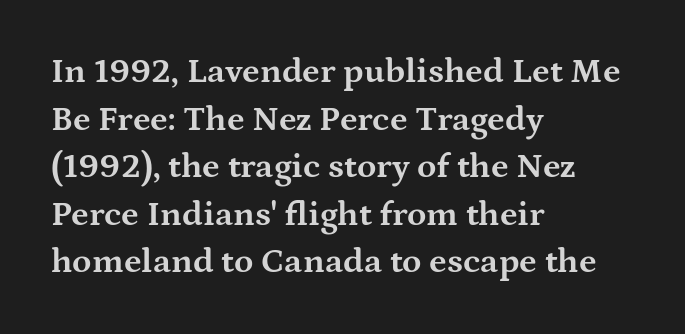
The rendering uses natural spacing where letterforms have individual widths. The face used here is rendered with its standard letterfit. Reading down the block, your eye returns to a fixed left position each line. A serif font was chosen for this passage.
